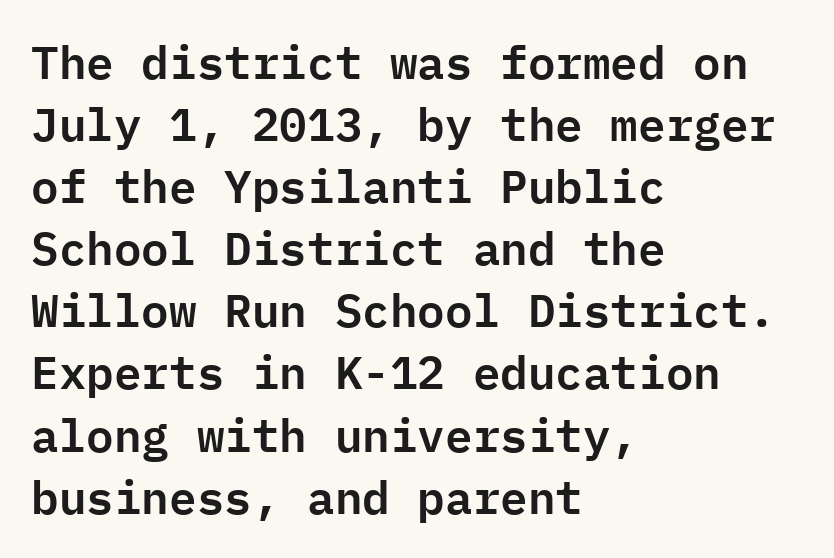
This rendering features lettering with no underline. Classification — sans serif. These lines are rendered in a fixed-pitch font. Designer's note — italics off, roman on. Does the copy run flush right? No — it runs flush left. The letters sit at their default tracking, neither squeezed nor spread.
